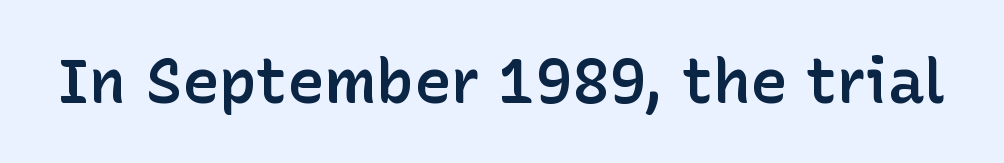
The passage shown is typed in a proportional face where columns would drift. Decoration check: the copy has no underline. Tracking here is standard; glyphs follow each other at the usual distance. Serif or sans? Sans — the stroke terminals are bare.
